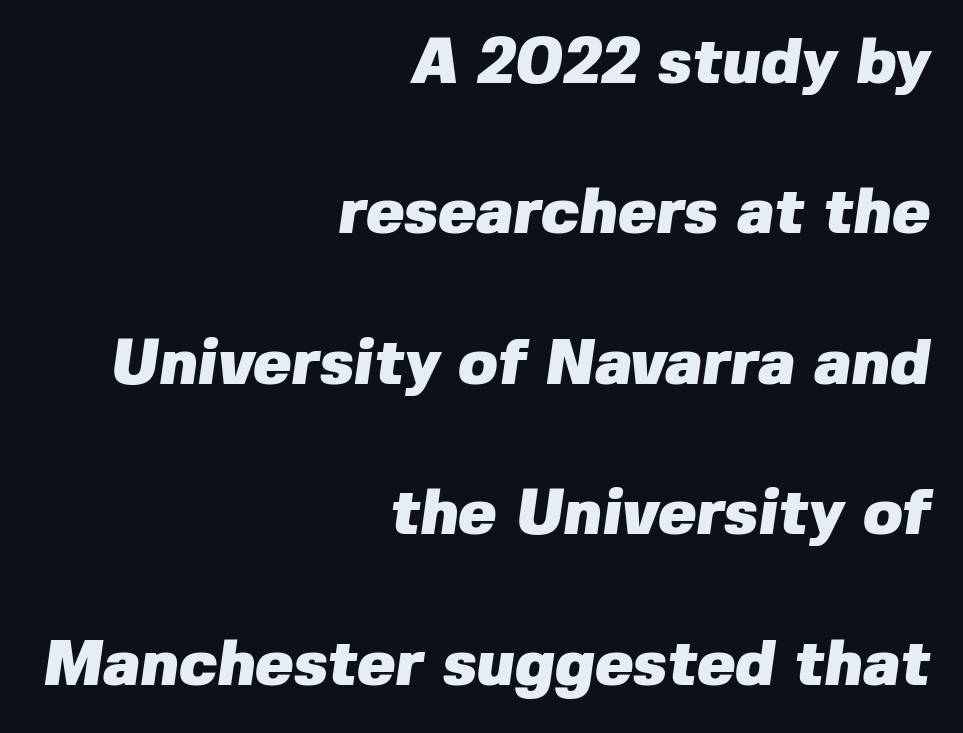
The line texture is even and compact thanks to regular tracking. Short and long lines alike share a common ending point at right. The space beneath each line is pristine and unruled. Varying glyph widths throughout — classic text-font behaviour.
